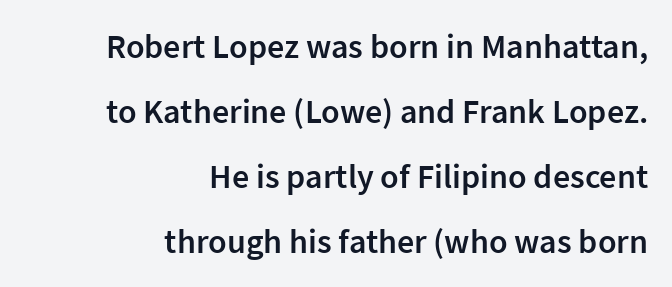
Q: Is the text bold? A: Semi-bold.
Q: Is the text italic (slanted)? A: No, it is upright.
Q: Is the typeface a serif or a sans-serif typeface? A: Sans-serif.
Q: Is the text underlined? A: No.
Q: How is the paragraph aligned? A: Right-aligned.
Q: Is the spacing between letters normal or unusually wide? A: Normal.
Q: Is the spacing between lines tight, normal or loose? A: Loose.
Q: Width (condensed, normal, or wide)? A: Normal.
Q: Stroke contrast? A: Low.
Q: x-height? A: Medium.
Q: Monospaced? A: No.
